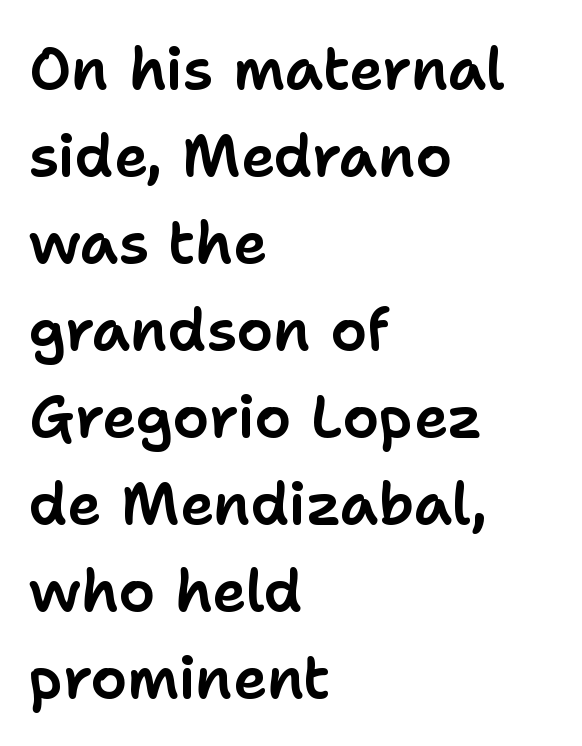
Just letters on the line, the space beneath them empty. In terms of posture, this sample is upright. In terms of letterform style, serifs are entirely absent. The passage shown is typed in a proportional face where columns would drift. This sample uses plain, unmodified letter spacing.
